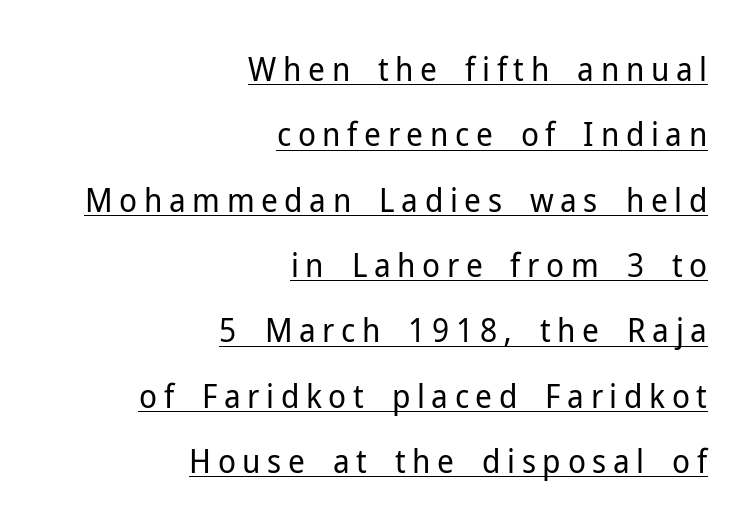
Q: Is the text bold? A: No.
Q: Is the text italic (slanted)? A: No, it is upright.
Q: Is the typeface a serif or a sans-serif typeface? A: Sans-serif.
Q: Is the text underlined? A: Yes.
Q: How is the paragraph aligned? A: Right-aligned.
Q: Is the spacing between letters normal or unusually wide? A: Unusually wide.
Q: Is the spacing between lines tight, normal or loose? A: Loose.
Q: Width (condensed, normal, or wide)? A: Normal.
Q: Stroke contrast? A: Low.
Q: x-height? A: Medium.
Q: Monospaced? A: No.
